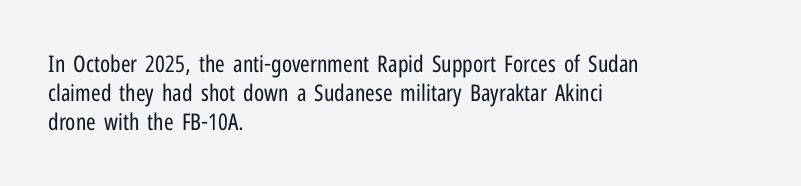
{"italic": "no", "bold": "no", "underline": "no", "align": "left", "line_spacing": "normal", "line_spacing_ratio": 1.27, "letter_spacing": "normal", "letter_spacing_em": 0.0, "glyph_px": 23}
